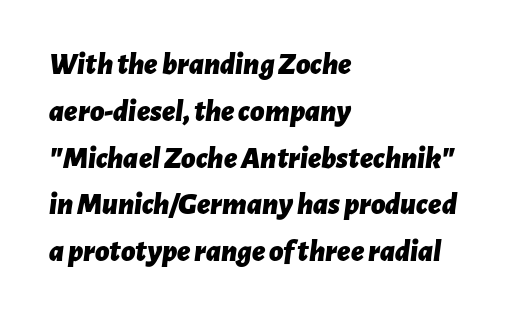
{"italic": "yes", "lean": "right", "slant_degrees": 7, "bold": "yes", "weight": "bold", "width": "normal", "stroke_contrast": "low", "x_height": "medium", "monospaced": "no", "underline": "no", "align": "left", "line_spacing": "normal", "line_spacing_ratio": 1.51, "letter_spacing": "normal", "letter_spacing_em": 0.0, "glyph_px": 31}
